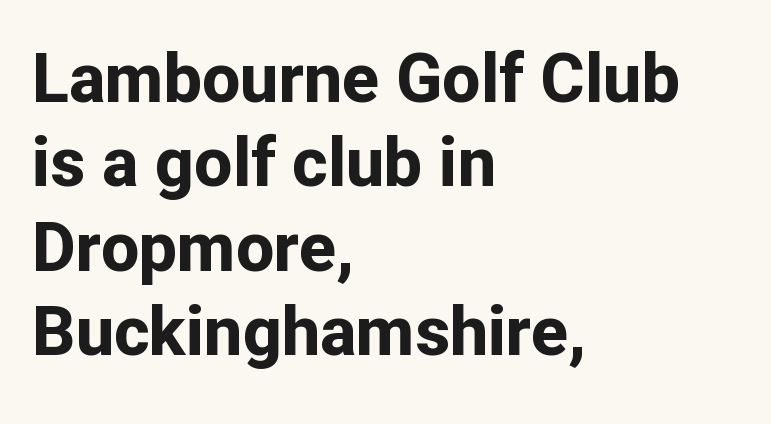
{"serif": "no", "italic": "no", "bold": "yes", "weight": "bold", "width": "normal", "stroke_contrast": "low", "x_height": "medium", "monospaced": "no", "underline": "no", "align": "left", "line_spacing_ratio": 1.24, "letter_spacing": "normal", "letter_spacing_em": 0.0, "glyph_px": 68}
